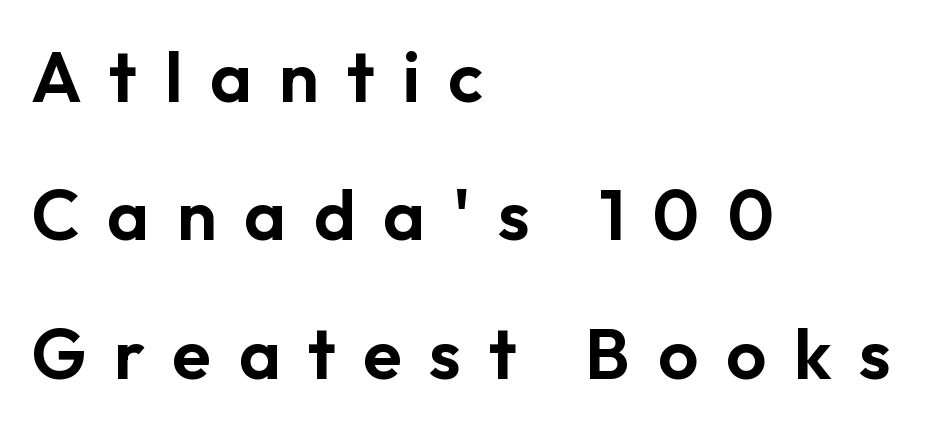
Q: Is the text italic (slanted)? A: No, it is upright.
Q: Is the typeface a serif or a sans-serif typeface? A: Sans-serif.
Q: Is the text underlined? A: No.
Q: How is the paragraph aligned? A: Left-aligned.
Q: Is the spacing between letters normal or unusually wide? A: Unusually wide.
Q: Is the spacing between lines tight, normal or loose? A: Loose.
Q: Width (condensed, normal, or wide)? A: Normal.
Q: Stroke contrast? A: Low.
Q: x-height? A: Medium.
Q: Monospaced? A: No.
